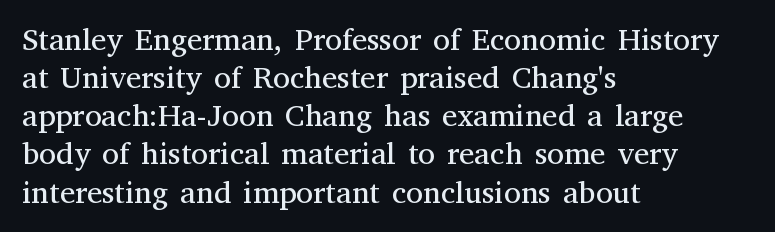
The image shows 31 px regular-weight serif type, upright; set left-aligned, line spacing 1.23x, normal letter spacing, not underlined; medium stroke contrast and a medium x-height.
